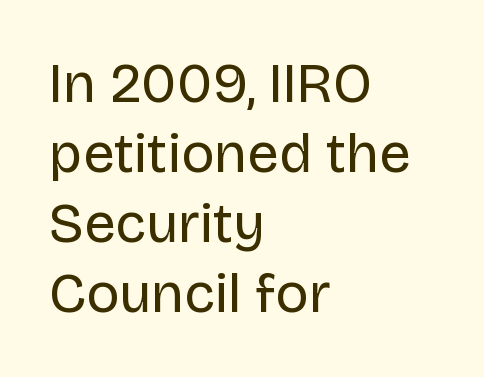
Q: Is the text bold? A: No.
Q: Is the text italic (slanted)? A: No, it is upright.
Q: Is the typeface a serif or a sans-serif typeface? A: Sans-serif.
Q: Is the text underlined? A: No.
Q: How is the paragraph aligned? A: Left-aligned.
Q: Is the spacing between letters normal or unusually wide? A: Normal.
Q: Is the spacing between lines tight, normal or loose? A: Normal.
Q: Width (condensed, normal, or wide)? A: Normal.
Q: Stroke contrast? A: Low.
Q: x-height? A: Large.
Q: Monospaced? A: No.
